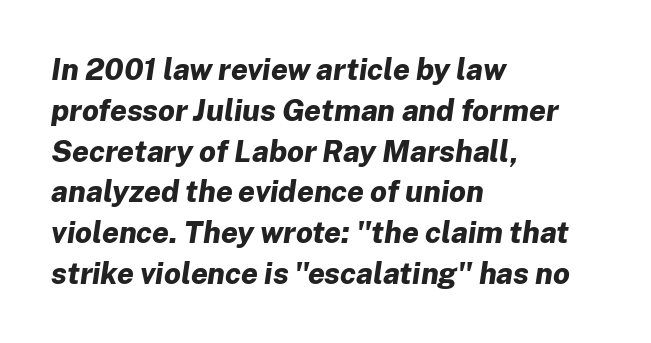
{"italic": "yes", "lean": "right", "slant_degrees": 8, "bold": "yes", "weight": "bold", "width": "normal", "stroke_contrast": "low", "x_height": "medium", "monospaced": "no", "underline": "no", "align": "left", "line_spacing": "normal", "line_spacing_ratio": 1.36, "letter_spacing": "normal", "letter_spacing_em": 0.0, "glyph_px": 30}
